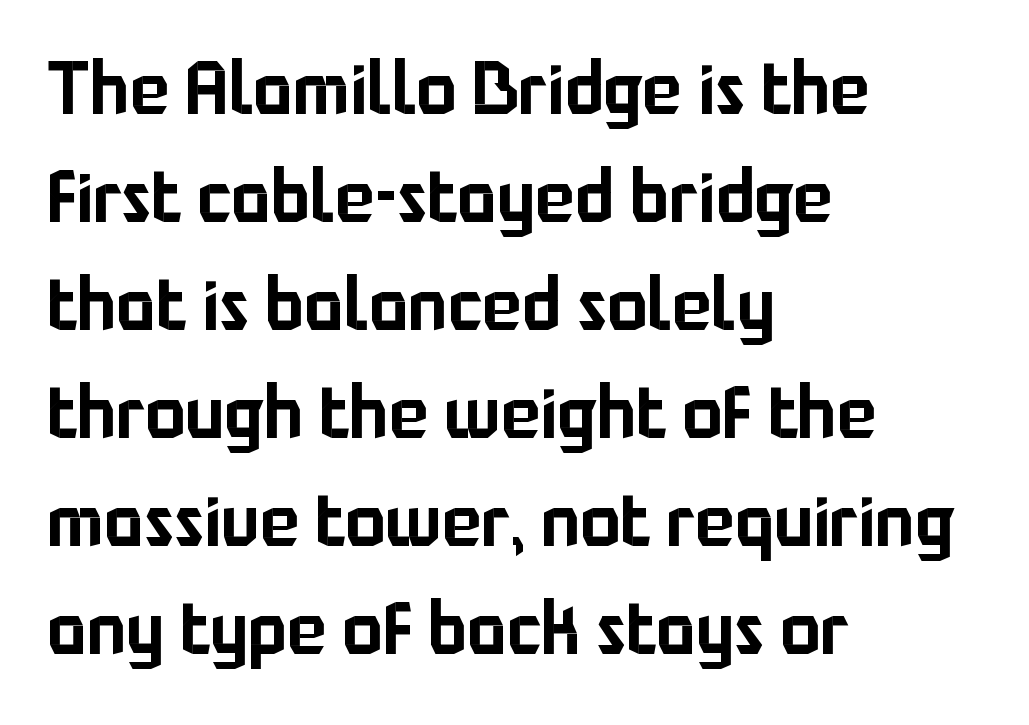
Q: Is the text italic (slanted)? A: No, it is upright.
Q: Is the typeface a serif or a sans-serif typeface? A: Sans-serif.
Q: Is the text underlined? A: No.
Q: How is the paragraph aligned? A: Left-aligned.
Q: Is the spacing between letters normal or unusually wide? A: Normal.
Q: Is the spacing between lines tight, normal or loose? A: Normal.
Q: Width (condensed, normal, or wide)? A: Normal.
Q: Stroke contrast? A: Low.
Q: x-height? A: Medium.
Q: Monospaced? A: No.
